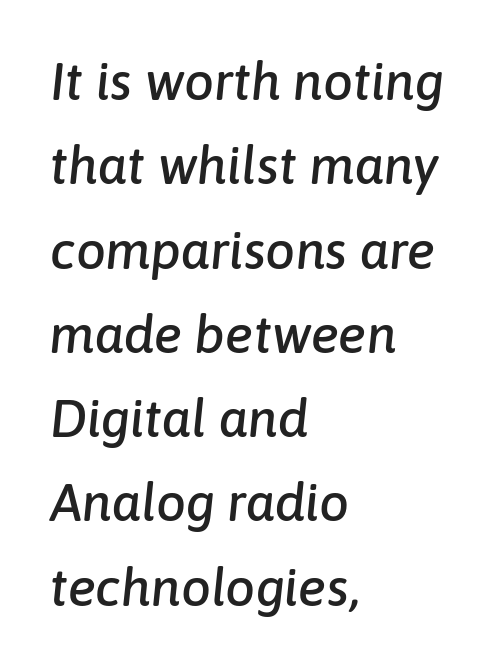
Varying glyph widths throughout — classic text-font behaviour. Quick note: italic. The letters sit at their default tracking, neither squeezed nor spread. The lines in this sample share a left origin and differ only in where they stop. Normally led — the rows are evenly, conventionally spaced.
